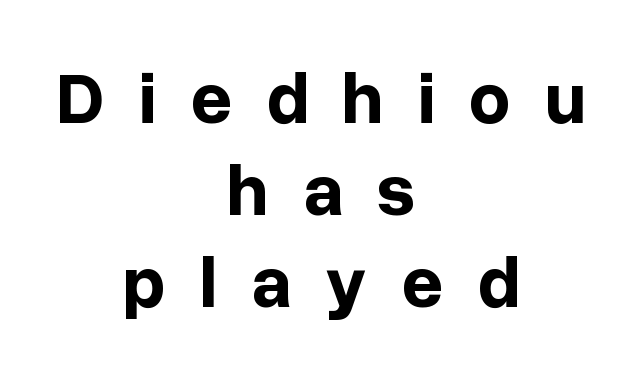
Q: Is the text bold? A: Yes.
Q: Is the text italic (slanted)? A: No, it is upright.
Q: Is the typeface a serif or a sans-serif typeface? A: Sans-serif.
Q: Is the text underlined? A: No.
Q: How is the paragraph aligned? A: Centered.
Q: Is the spacing between letters normal or unusually wide? A: Unusually wide.
Q: Is the spacing between lines tight, normal or loose? A: Normal.
Q: Width (condensed, normal, or wide)? A: Normal.
Q: Stroke contrast? A: Low.
Q: x-height? A: Medium.
Q: Monospaced? A: No.
